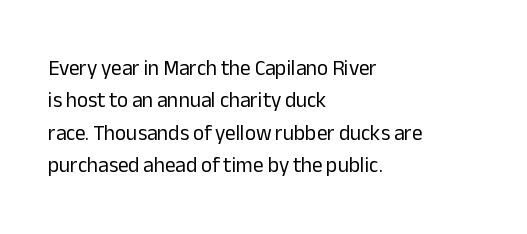
Q: Is the text bold? A: No.
Q: Is the text italic (slanted)? A: No, it is upright.
Q: Is the text underlined? A: No.
Q: How is the paragraph aligned? A: Left-aligned.
Q: Is the spacing between letters normal or unusually wide? A: Normal.
Q: Is the spacing between lines tight, normal or loose? A: Normal.
